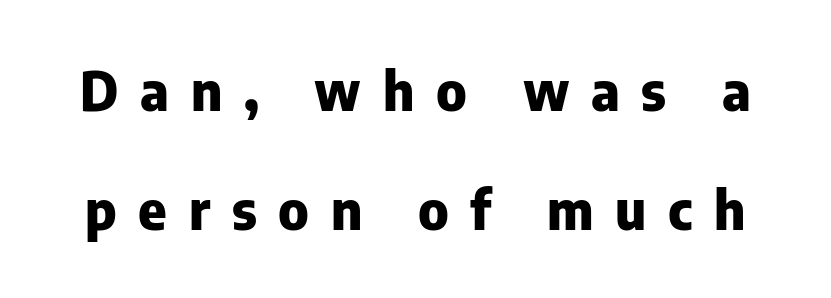
The glyphs are unaccompanied by any horizontal stroke below them. Words appear elongated and porous because spacing is wide. Vertical strokes here are truly vertical. The font family rendered here belongs to the sans-serif group.
